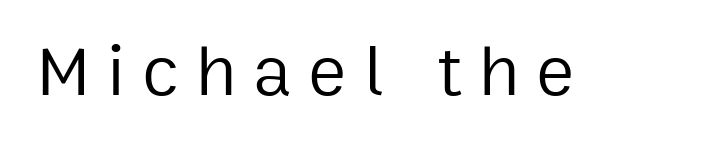
Q: Is the text bold? A: No.
Q: Is the text italic (slanted)? A: No, it is upright.
Q: Is the typeface a serif or a sans-serif typeface? A: Sans-serif.
Q: Is the text underlined? A: No.
Q: Is the spacing between letters normal or unusually wide? A: Unusually wide.
Q: Width (condensed, normal, or wide)? A: Normal.
Q: Stroke contrast? A: Low.
Q: x-height? A: Medium.
Q: Monospaced? A: No.
